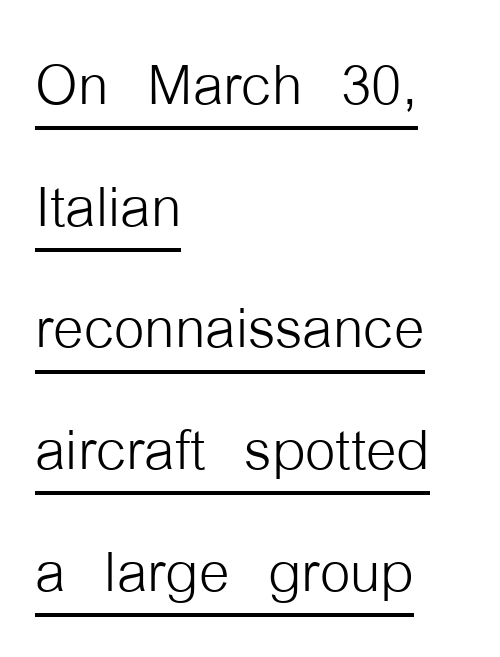
Q: Is the text bold? A: No.
Q: Is the text italic (slanted)? A: No, it is upright.
Q: Is the typeface a serif or a sans-serif typeface? A: Sans-serif.
Q: Is the text underlined? A: Yes.
Q: How is the paragraph aligned? A: Left-aligned.
Q: Is the spacing between letters normal or unusually wide? A: Normal.
Q: Is the spacing between lines tight, normal or loose? A: Normal.
Q: Width (condensed, normal, or wide)? A: Condensed.
Q: Stroke contrast? A: Low.
Q: x-height? A: Medium.
Q: Monospaced? A: No.
